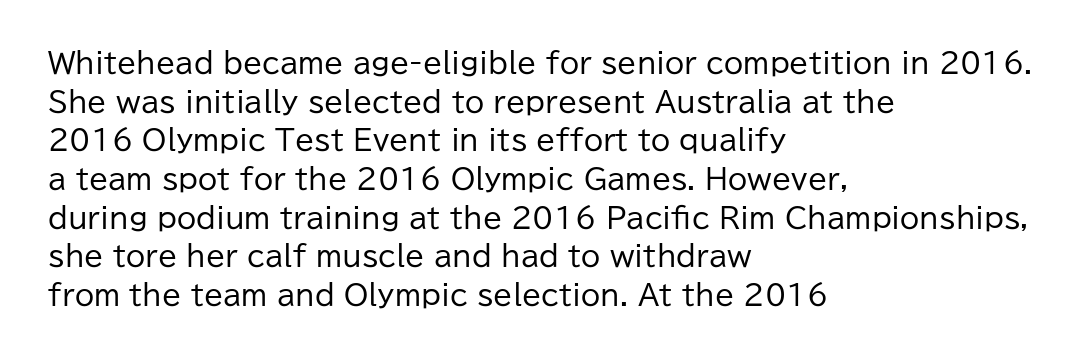
{"serif": "no", "italic": "no", "bold": "no", "weight": "regular", "width": "normal", "stroke_contrast": "low", "x_height": "medium", "monospaced": "no", "underline": "no", "align": "left", "line_spacing": "normal", "line_spacing_ratio": 1.38, "letter_spacing": "normal", "letter_spacing_em": 0.0, "glyph_px": 28}
